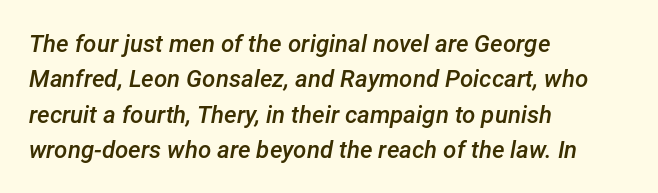
Q: Is the text bold? A: Semi-bold.
Q: Is the text italic (slanted)? A: Yes, it leans right by about 12 degrees.
Q: Is the text underlined? A: No.
Q: How is the paragraph aligned? A: Left-aligned.
Q: Is the spacing between letters normal or unusually wide? A: Normal.
Q: Is the spacing between lines tight, normal or loose? A: Normal.
